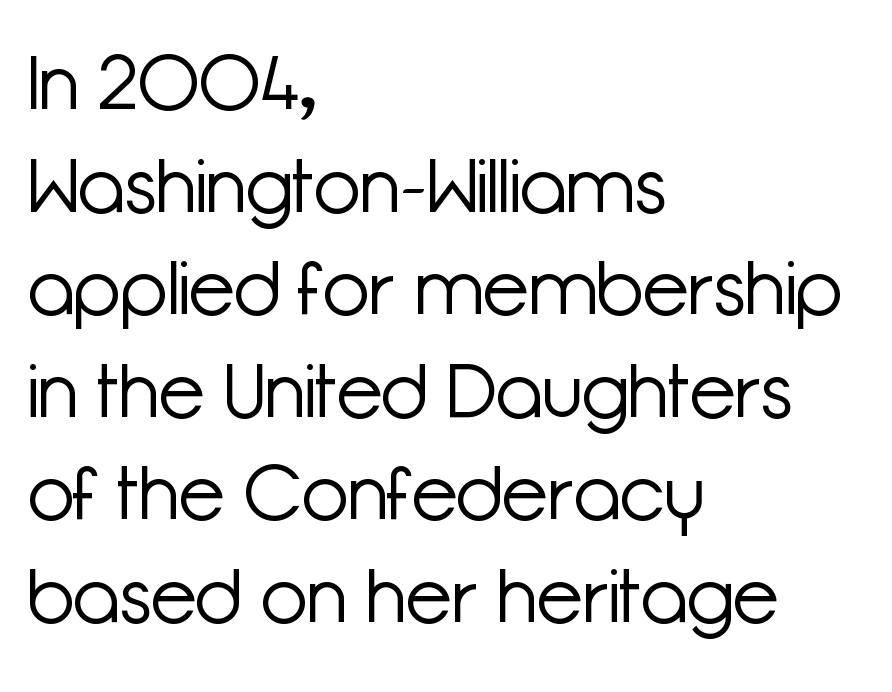
Q: Is the text bold? A: No.
Q: Is the text italic (slanted)? A: No, it is upright.
Q: Is the typeface a serif or a sans-serif typeface? A: Sans-serif.
Q: Is the text underlined? A: No.
Q: How is the paragraph aligned? A: Left-aligned.
Q: Is the spacing between letters normal or unusually wide? A: Normal.
Q: Is the spacing between lines tight, normal or loose? A: Normal.
Q: Width (condensed, normal, or wide)? A: Normal.
Q: Stroke contrast? A: Low.
Q: x-height? A: Medium.
Q: Monospaced? A: No.
